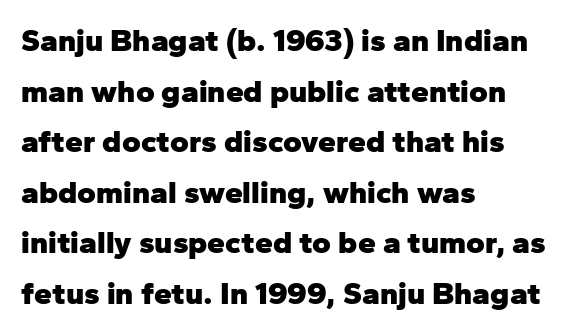
Note the varied advance widths — an 'i' is clearly narrower than an 'm'. Underline: absent. In CSS terms this would be text-align: left. What kind of face is this? One without serifs — a sans. You'd pick this weight for a headline — it's a proper bold. The space between consecutive lines is moderate.
